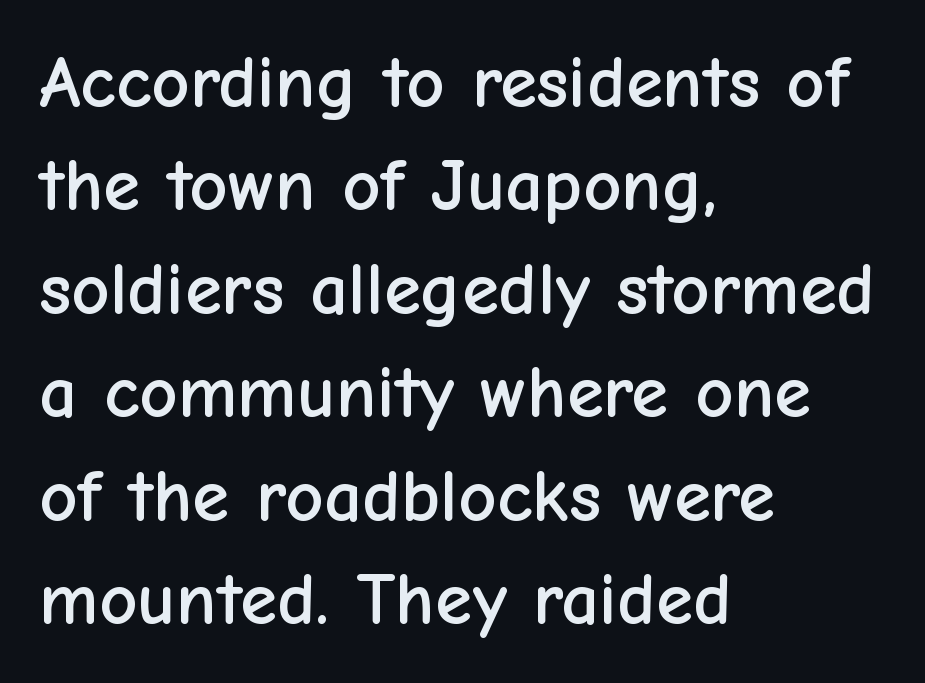
Q: Is the text italic (slanted)? A: No, it is upright.
Q: Is the typeface a serif or a sans-serif typeface? A: Sans-serif.
Q: Is the text underlined? A: No.
Q: How is the paragraph aligned? A: Left-aligned.
Q: Is the spacing between letters normal or unusually wide? A: Normal.
Q: Is the spacing between lines tight, normal or loose? A: Normal.
Q: Width (condensed, normal, or wide)? A: Normal.
Q: Stroke contrast? A: Low.
Q: x-height? A: Medium.
Q: Monospaced? A: No.
